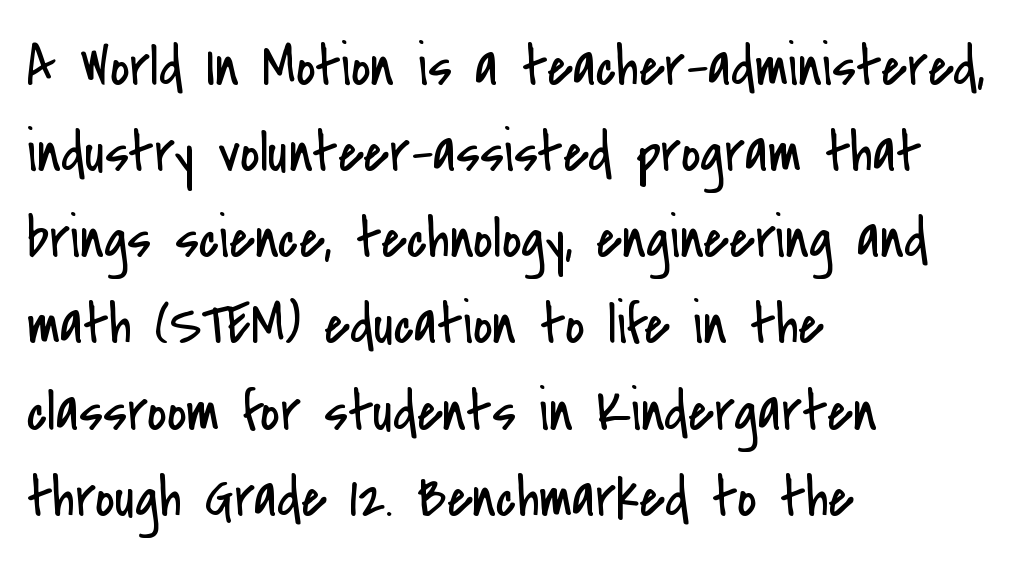
Q: Is the text bold? A: No.
Q: Is the text italic (slanted)? A: No, it is upright.
Q: Is the typeface a serif or a sans-serif typeface? A: Sans-serif.
Q: Is the text underlined? A: No.
Q: How is the paragraph aligned? A: Left-aligned.
Q: Is the spacing between letters normal or unusually wide? A: Normal.
Q: Is the spacing between lines tight, normal or loose? A: Normal.
Q: Width (condensed, normal, or wide)? A: Condensed.
Q: Stroke contrast? A: Low.
Q: x-height? A: Small.
Q: Monospaced? A: No.
